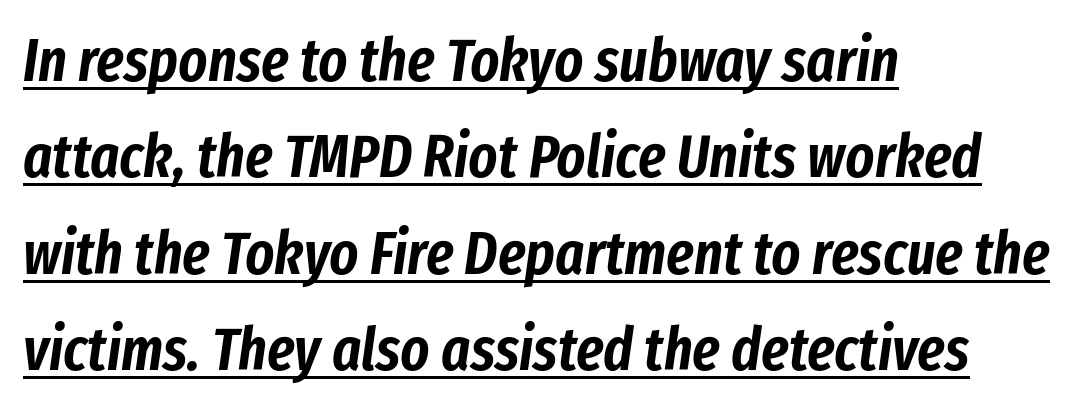
Q: Is the text italic (slanted)? A: Yes, it leans right by about 8 degrees.
Q: Is the text underlined? A: Yes.
Q: How is the paragraph aligned? A: Left-aligned.
Q: Is the spacing between letters normal or unusually wide? A: Normal.
Q: Is the spacing between lines tight, normal or loose? A: Normal.
Q: Width (condensed, normal, or wide)? A: Condensed.
Q: Stroke contrast? A: Low.
Q: x-height? A: Medium.
Q: Monospaced? A: No.
